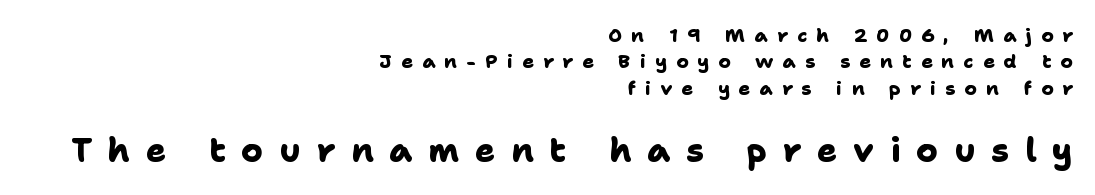
{"serif": "no", "bold": "yes", "weight": "heavy", "width": "normal", "stroke_contrast": "low", "x_height": "medium", "monospaced": "no", "underline": "no", "align": "right", "line_spacing": "normal", "line_spacing_ratio": 1.39, "letter_spacing": "wide", "letter_spacing_em": 0.48, "larger_block": "second", "size_ratio": 1.74, "glyph_px": 33}
